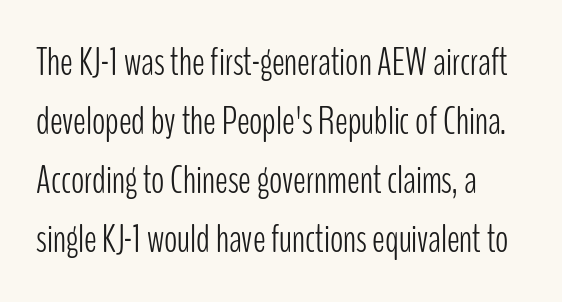
Q: Is the text bold? A: No.
Q: Is the text italic (slanted)? A: No, it is upright.
Q: Is the typeface a serif or a sans-serif typeface? A: Sans-serif.
Q: Is the text underlined? A: No.
Q: How is the paragraph aligned? A: Left-aligned.
Q: Is the spacing between letters normal or unusually wide? A: Normal.
Q: Is the spacing between lines tight, normal or loose? A: Normal.
Q: Width (condensed, normal, or wide)? A: Condensed.
Q: Stroke contrast? A: Low.
Q: x-height? A: Medium.
Q: Monospaced? A: No.
